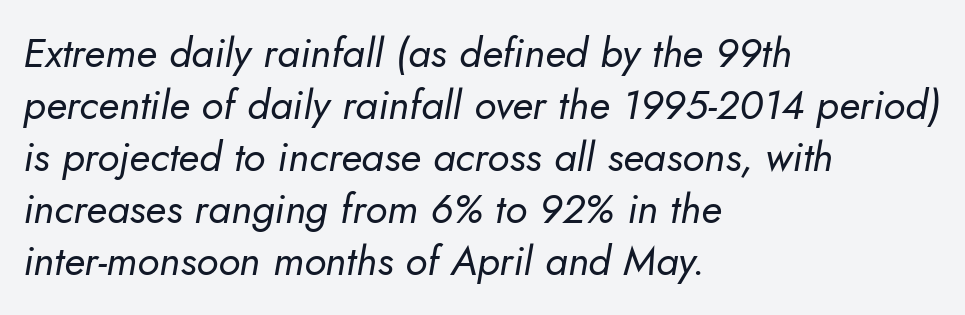
{"italic": "yes", "lean": "right", "slant_degrees": 5, "bold": "no", "weight": "regular", "width": "normal", "stroke_contrast": "low", "x_height": "small", "monospaced": "no", "underline": "no", "align": "left", "line_spacing": "normal", "line_spacing_ratio": 1.27, "letter_spacing": "normal", "letter_spacing_em": 0.0, "glyph_px": 41}
